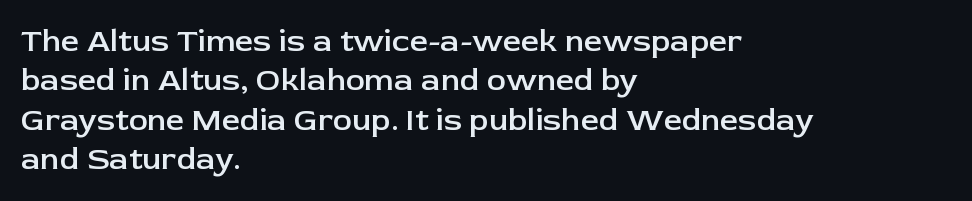
Q: Is the text bold? A: Semi-bold.
Q: Is the text italic (slanted)? A: No, it is upright.
Q: Is the typeface a serif or a sans-serif typeface? A: Sans-serif.
Q: Is the text underlined? A: No.
Q: How is the paragraph aligned? A: Left-aligned.
Q: Is the spacing between letters normal or unusually wide? A: Normal.
Q: Width (condensed, normal, or wide)? A: Normal.
Q: Stroke contrast? A: Low.
Q: x-height? A: Medium.
Q: Monospaced? A: No.
